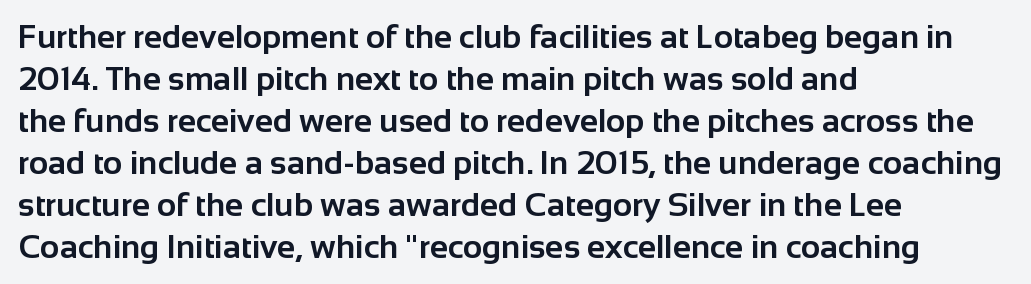
Q: Is the text bold? A: Yes.
Q: Is the text italic (slanted)? A: No, it is upright.
Q: Is the typeface a serif or a sans-serif typeface? A: Sans-serif.
Q: Is the text underlined? A: No.
Q: How is the paragraph aligned? A: Left-aligned.
Q: Is the spacing between letters normal or unusually wide? A: Normal.
Q: Is the spacing between lines tight, normal or loose? A: Normal.
Q: Width (condensed, normal, or wide)? A: Normal.
Q: Stroke contrast? A: Low.
Q: x-height? A: Medium.
Q: Monospaced? A: No.
